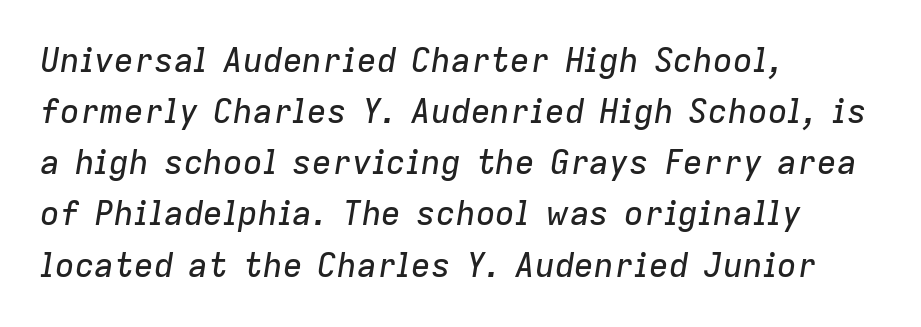
{"italic": "yes", "lean": "right", "slant_degrees": 9, "width": "normal", "stroke_contrast": "low", "x_height": "medium", "monospaced": "no", "underline": "no", "align": "left", "line_spacing": "normal", "line_spacing_ratio": 1.55, "letter_spacing": "normal", "letter_spacing_em": 0.0, "glyph_px": 33}
